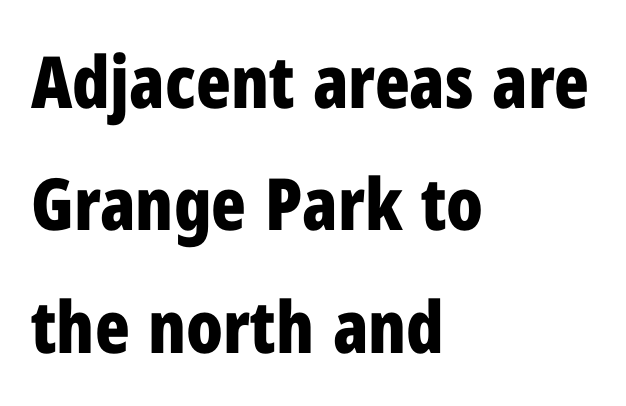
{"serif": "no", "italic": "no", "bold": "yes", "weight": "bold", "width": "condensed", "stroke_contrast": "low", "x_height": "medium", "monospaced": "no", "underline": "no", "align": "left", "line_spacing": "normal", "line_spacing_ratio": 1.7, "letter_spacing": "normal", "letter_spacing_em": 0.0, "glyph_px": 72}
